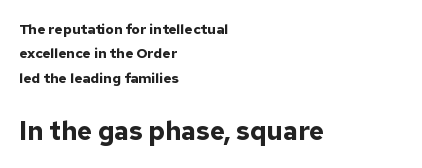
The letters stand straight up with perfectly vertical stems. These lines keep a tight, regular rhythm from letter to letter. The specimen omits any rule beneath the text block's lines. The face used here appears at its bigger size in the lower chunk. Every letter is thick-stroked: bold, no question. The ragged edge is on the right, which tells us the setting is flush left.
